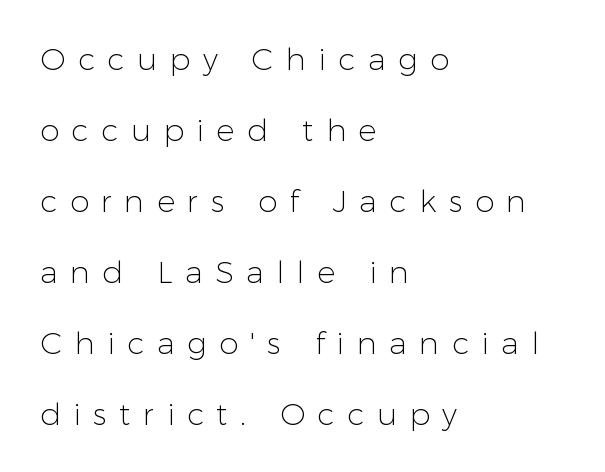
{"serif": "no", "italic": "no", "bold": "no", "weight": "light", "width": "normal", "stroke_contrast": "low", "x_height": "medium", "monospaced": "no", "underline": "no", "align": "left", "line_spacing": "loose", "line_spacing_ratio": 2.29, "letter_spacing": "wide", "letter_spacing_em": 0.4, "glyph_px": 31}
